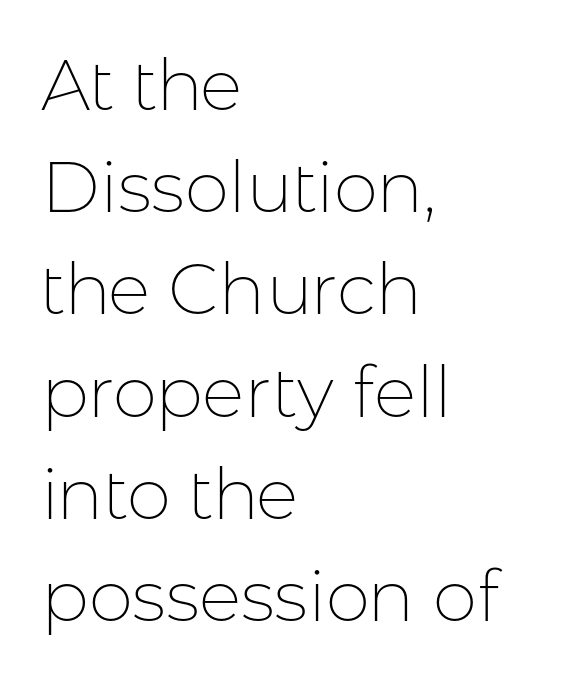
The weight would be labelled regular, book, light, or lighter still. Does the copy run flush right? No — it runs flush left. Short note: letters normally spaced. Every character sits straight up, as roman type does.
